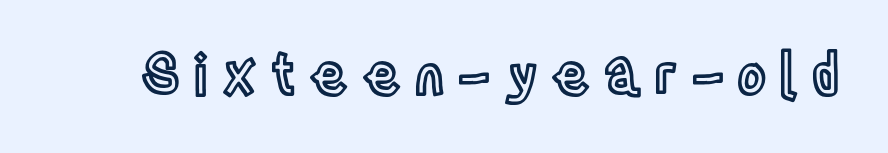
The image shows 55 px condensed type, upright; set unusually wide letter spacing (+0.25 em), not underlined; a large x-height.
